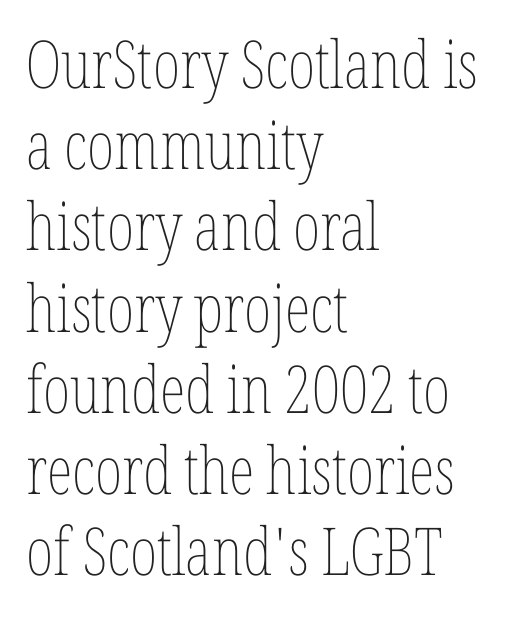
The image shows 66 px thin, condensed type, upright; set left-aligned, line spacing 1.23x, normal letter spacing, not underlined; low stroke contrast and a medium x-height.
